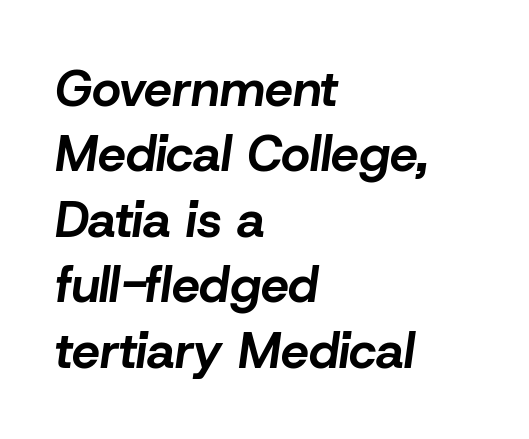
{"italic": "yes", "lean": "right", "slant_degrees": 8, "bold": "yes", "weight": "bold", "width": "normal", "stroke_contrast": "low", "x_height": "medium", "monospaced": "no", "underline": "no", "align": "left", "line_spacing": "normal", "line_spacing_ratio": 1.31, "letter_spacing": "normal", "letter_spacing_em": 0.0, "glyph_px": 50}
